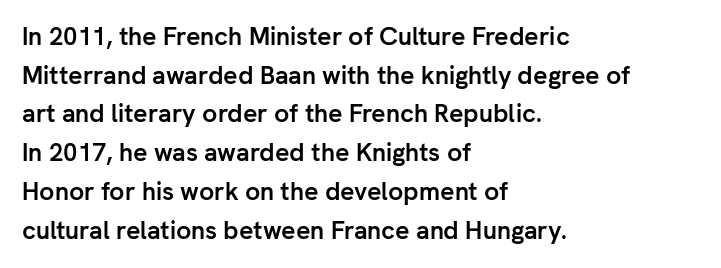
{"italic": "no", "bold": "yes", "underline": "no", "align": "left", "line_spacing": "normal", "line_spacing_ratio": 1.55, "letter_spacing": "normal", "letter_spacing_em": 0.0, "glyph_px": 25}
